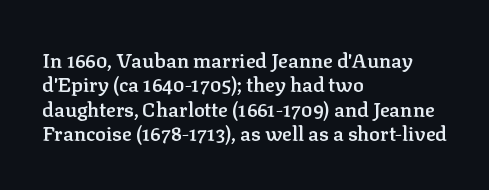
Q: Is the text bold? A: Semi-bold.
Q: Is the text italic (slanted)? A: No, it is upright.
Q: Is the text underlined? A: No.
Q: How is the paragraph aligned? A: Left-aligned.
Q: Is the spacing between letters normal or unusually wide? A: Normal.
